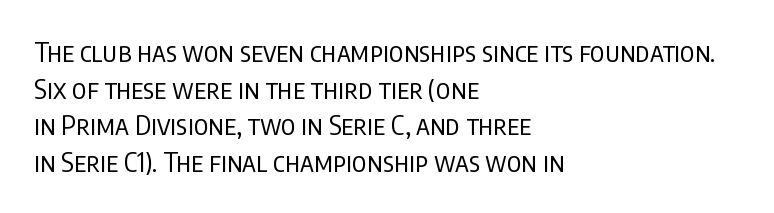
{"italic": "no", "bold": "no", "underline": "no", "align": "left", "line_spacing": "normal", "line_spacing_ratio": 1.36, "letter_spacing": "normal", "letter_spacing_em": 0.0, "glyph_px": 27}
